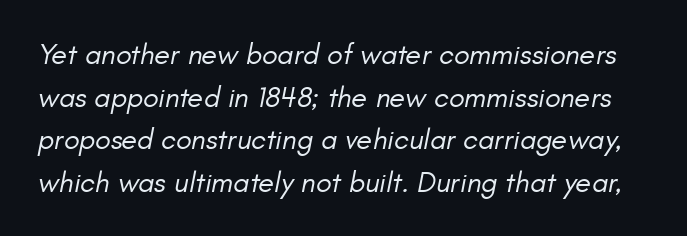
The image shows 29 px regular-weight type, italic (leaning right); set normal line spacing (1.47x), normal letter spacing, not underlined; low stroke contrast and a small x-height.
